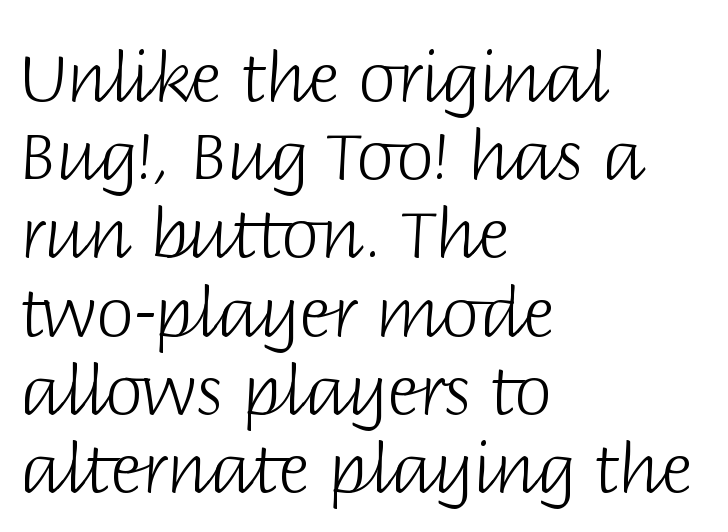
Q: Is the text bold? A: No.
Q: Is the text italic (slanted)? A: No, it is upright.
Q: Is the typeface a serif or a sans-serif typeface? A: Sans-serif.
Q: Is the text underlined? A: No.
Q: How is the paragraph aligned? A: Left-aligned.
Q: Is the spacing between letters normal or unusually wide? A: Normal.
Q: Is the spacing between lines tight, normal or loose? A: Tight.
Q: Width (condensed, normal, or wide)? A: Normal.
Q: Stroke contrast? A: Low.
Q: x-height? A: Large.
Q: Monospaced? A: No.
